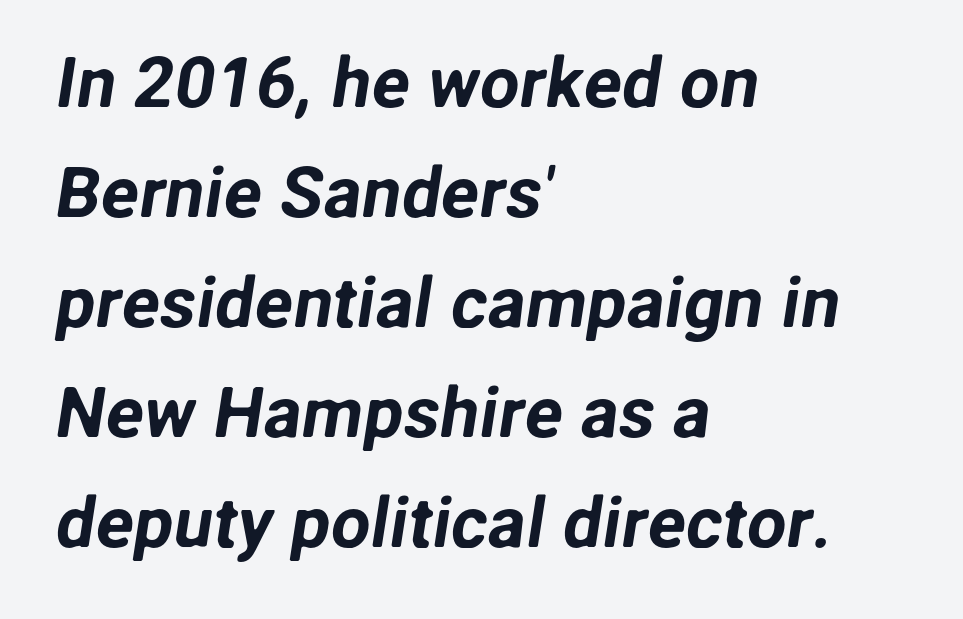
Vertically, the passage feels balanced, rows spaced as you'd expect. Each letter's strokes conclude bluntly, with no projecting serifs. These lines are rendered in a variable-pitch font. The compositor pushed each line to the left boundary. The baseline area is clear.
